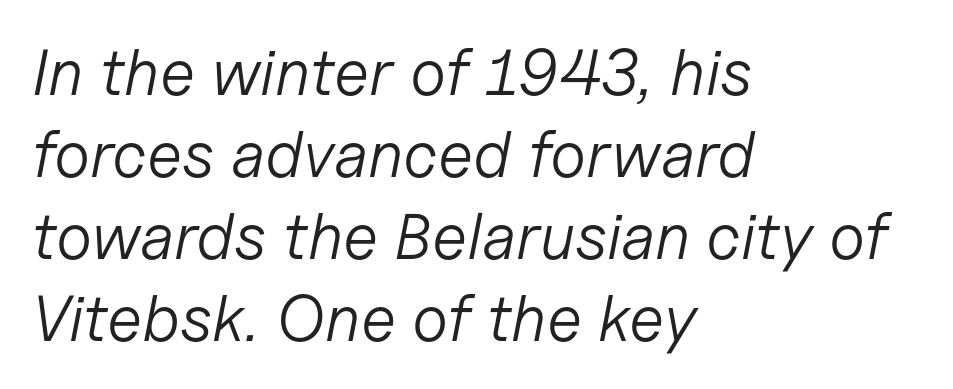
{"italic": "yes", "lean": "right", "slant_degrees": 11, "bold": "no", "weight": "light", "width": "normal", "stroke_contrast": "low", "x_height": "medium", "monospaced": "no", "underline": "no", "align": "left", "line_spacing": "normal", "line_spacing_ratio": 1.26, "letter_spacing": "normal", "letter_spacing_em": 0.0, "glyph_px": 65}
